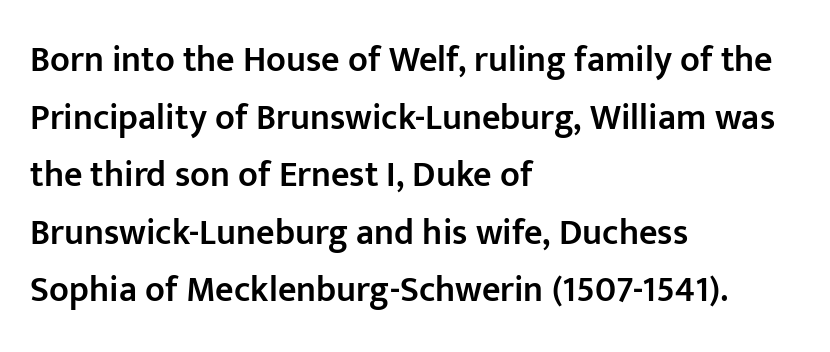
Q: Is the text bold? A: Semi-bold.
Q: Is the text italic (slanted)? A: No, it is upright.
Q: Is the typeface a serif or a sans-serif typeface? A: Sans-serif.
Q: Is the text underlined? A: No.
Q: How is the paragraph aligned? A: Left-aligned.
Q: Is the spacing between letters normal or unusually wide? A: Normal.
Q: Is the spacing between lines tight, normal or loose? A: Normal.
Q: Width (condensed, normal, or wide)? A: Normal.
Q: Stroke contrast? A: Low.
Q: x-height? A: Medium.
Q: Monospaced? A: No.
